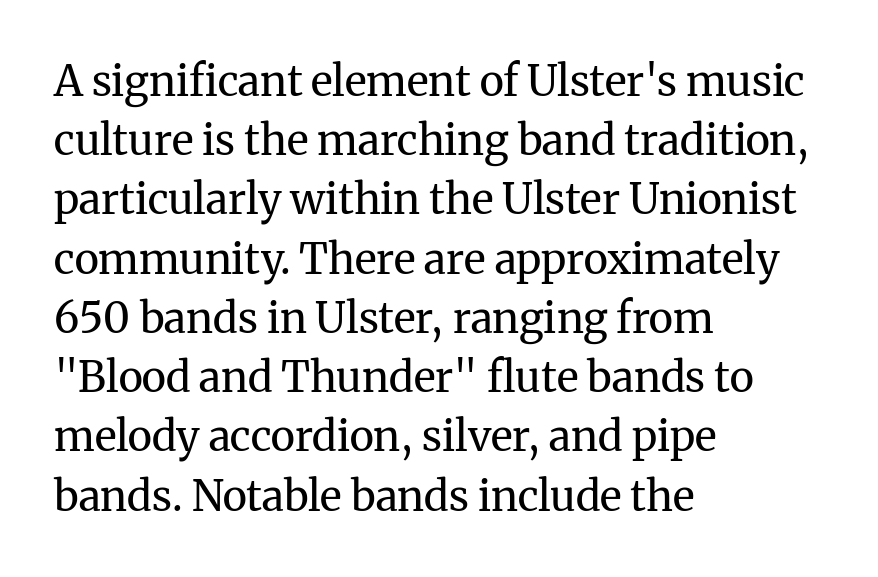
{"serif": "yes", "italic": "no", "bold": "no", "weight": "regular", "width": "normal", "stroke_contrast": "medium", "x_height": "medium", "monospaced": "no", "underline": "no", "align": "left", "line_spacing": "normal", "line_spacing_ratio": 1.41, "letter_spacing": "normal", "letter_spacing_em": 0.0, "glyph_px": 42}
